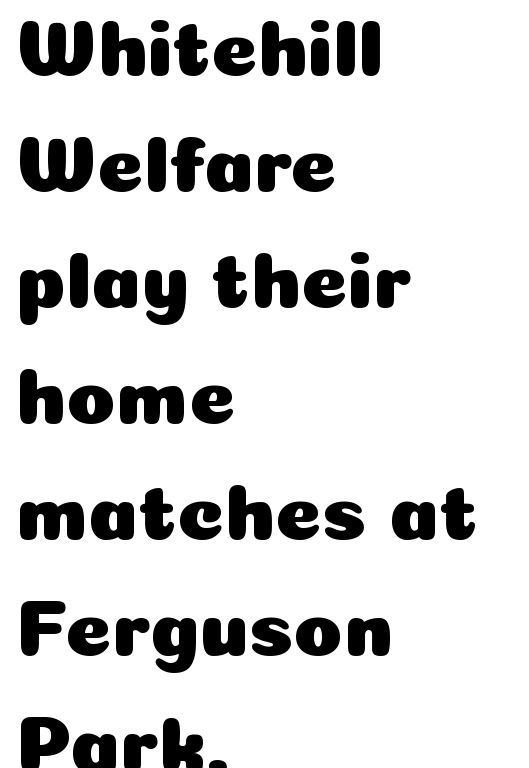
The image shows 80 px sans-serif type, upright; set left-aligned, normal line spacing (1.45x), normal letter spacing, not underlined; low stroke contrast and a medium x-height.
